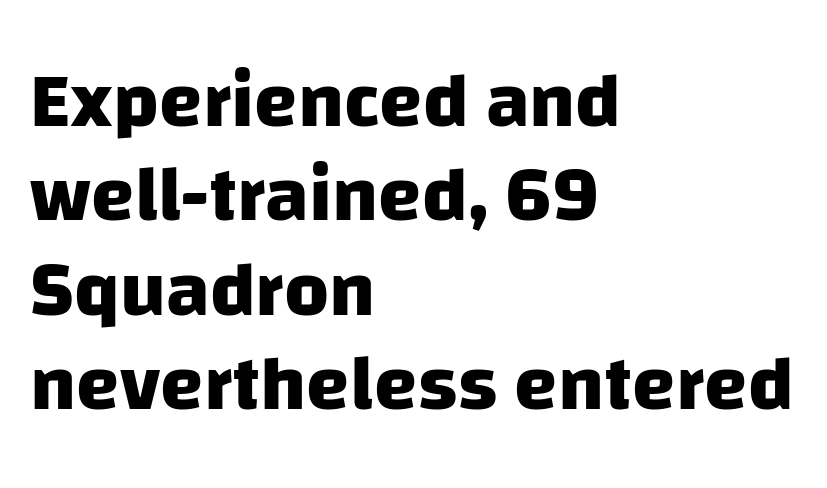
Anything drawn beneath the words? Only blank space. Stroke terminals: plain, sans-serif. Inter-character spacing is left at the font's built-in metrics. Spacing verdict: proportional, widths tailored to each character. These words are printed bold, with thick strokes throughout.
